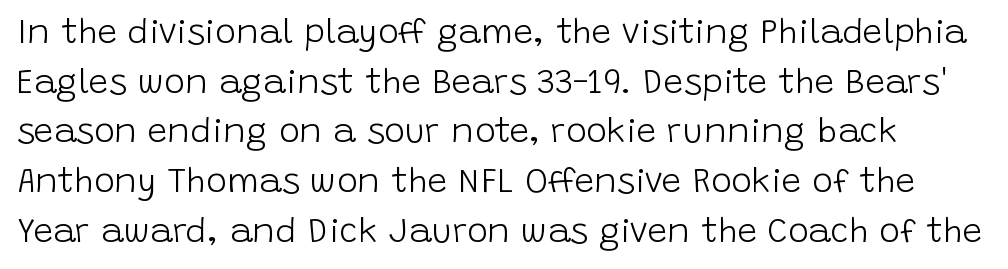
The font sits on the lighter half of the weight spectrum, regular included. Honestly, the row spacing looks completely unremarkable. Proportional: the letters do not fall into vertical columns. Nobody touched the tracking dial on this one. Nope, not italic — everything's standing straight. The space beneath each line is pristine and unruled.
